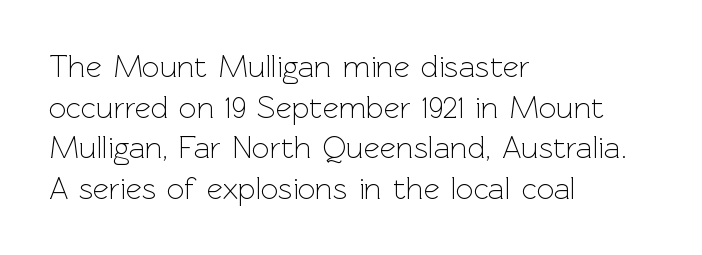
If you drew a line through each stem, it would be perfectly vertical. Clear beneath every line of the passage. Is this a fixed-width face? No — the glyphs have proportional, varying widths. Notice how the passage keeps a crisp vertical edge on the left only.
